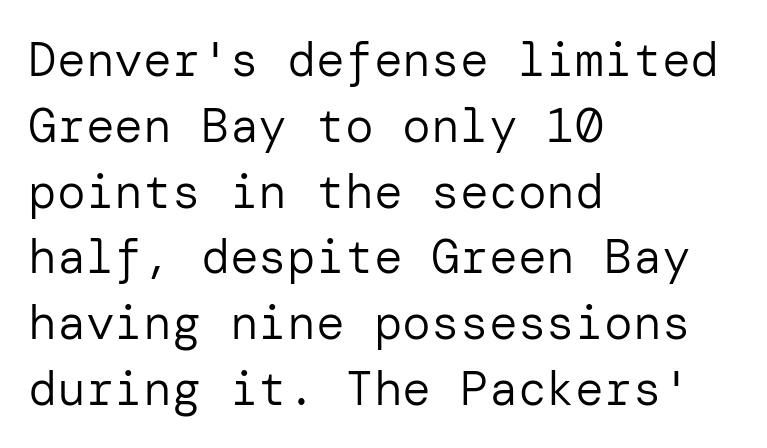
The image shows 48 px regular-weight sans-serif type, upright; set left-aligned, normal line spacing (1.37x), normal letter spacing, not underlined; low stroke contrast and a medium x-height.
